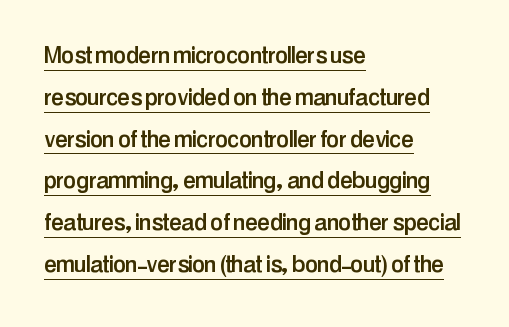
The image shows 29 px condensed sans-serif type, upright; set left-aligned, normal line spacing (1.44x), normal letter spacing, underlined; low stroke contrast and a medium x-height.
